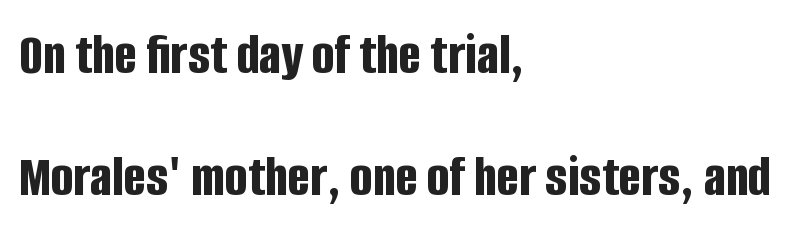
Check under the words: just untouched page. Line spacing here is loose. Here the glyphs are tracked normally, forming tight word shapes. Italic: no, the glyphs are upright roman. A sans-serif font was chosen for this passage.
